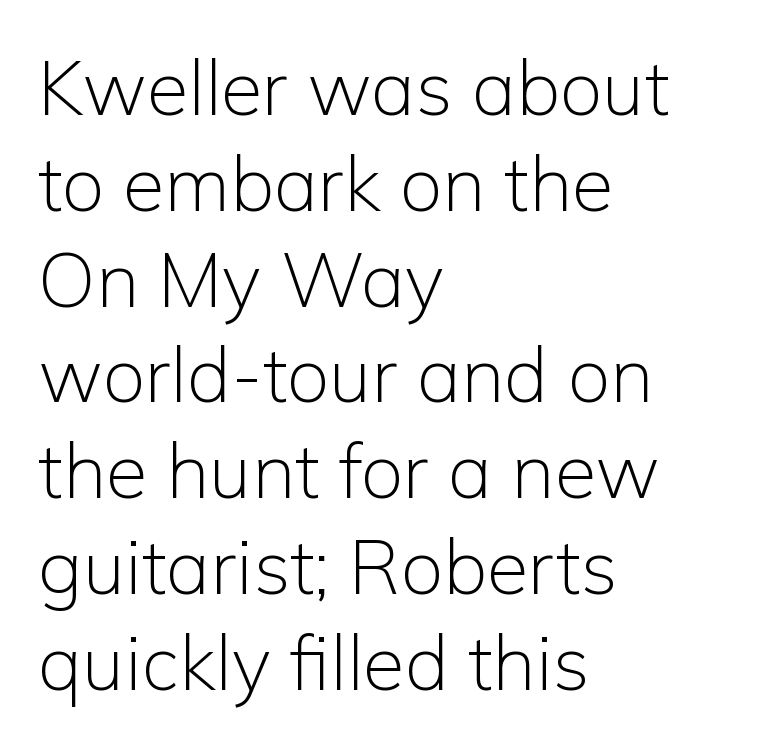
The image shows 76 px light sans-serif type, upright; set left-aligned, normal line spacing (1.26x), normal letter spacing, not underlined; low stroke contrast and a medium x-height.
